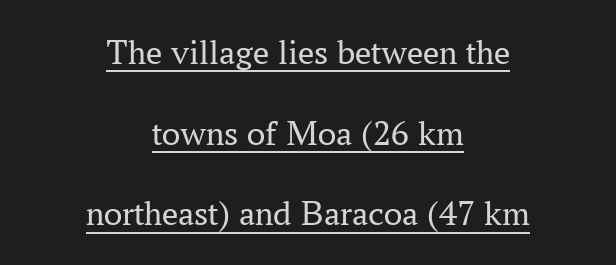
The image shows 36 px regular-weight serif type, upright; set centered, loose line spacing (2.24x), normal letter spacing, underlined; medium stroke contrast and a medium x-height.
